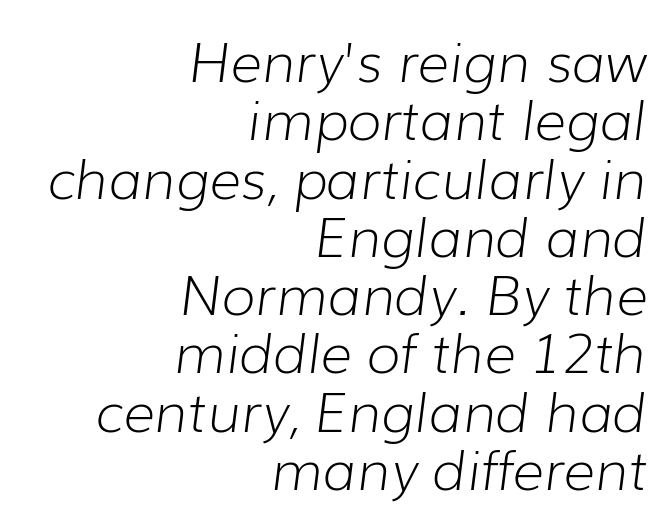
{"italic": "yes", "lean": "right", "slant_degrees": 7, "bold": "no", "weight": "light", "width": "normal", "stroke_contrast": "low", "x_height": "medium", "monospaced": "no", "underline": "no", "align": "right", "line_spacing": "tight", "line_spacing_ratio": 1.06, "letter_spacing": "normal", "letter_spacing_em": 0.0, "glyph_px": 55}
